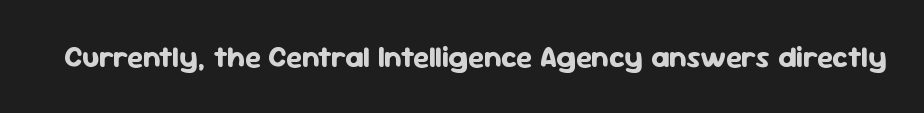
The image shows 30 px bold sans-serif type, upright; set normal letter spacing, not underlined; low stroke contrast and a medium x-height.
